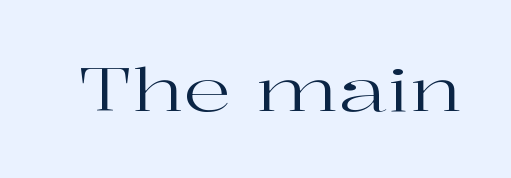
{"serif": "yes", "italic": "no", "bold": "no", "weight": "regular", "width": "wide", "stroke_contrast": "high", "x_height": "medium", "monospaced": "no", "underline": "no", "letter_spacing": "normal", "letter_spacing_em": 0.0, "glyph_px": 59}
